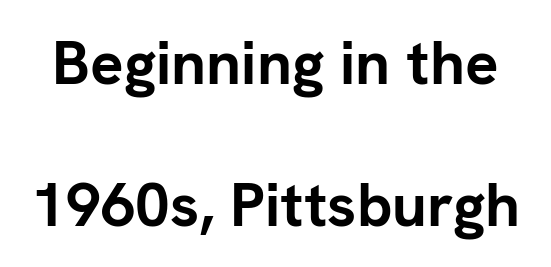
Q: Is the text bold? A: Yes.
Q: Is the text italic (slanted)? A: No, it is upright.
Q: Is the typeface a serif or a sans-serif typeface? A: Sans-serif.
Q: Is the text underlined? A: No.
Q: Is the spacing between letters normal or unusually wide? A: Normal.
Q: Is the spacing between lines tight, normal or loose? A: Loose.
Q: Width (condensed, normal, or wide)? A: Normal.
Q: Stroke contrast? A: Low.
Q: x-height? A: Medium.
Q: Monospaced? A: No.
